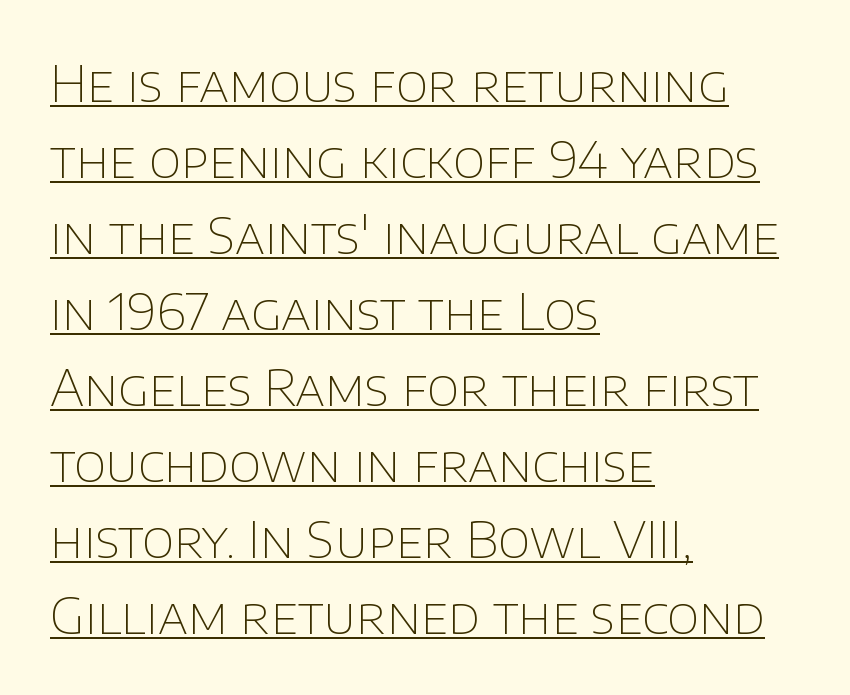
Q: Is the text bold? A: No.
Q: Is the text italic (slanted)? A: No, it is upright.
Q: Is the typeface a serif or a sans-serif typeface? A: Sans-serif.
Q: Is the text underlined? A: Yes.
Q: How is the paragraph aligned? A: Left-aligned.
Q: Is the spacing between letters normal or unusually wide? A: Normal.
Q: Is the spacing between lines tight, normal or loose? A: Normal.
Q: Width (condensed, normal, or wide)? A: Normal.
Q: Stroke contrast? A: Low.
Q: x-height? A: Large.
Q: Monospaced? A: No.
